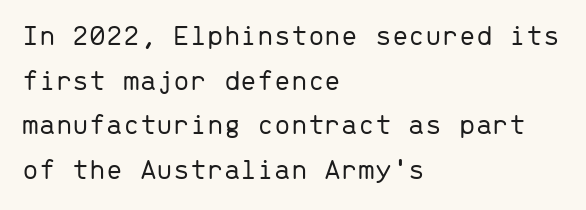
Q: Is the text bold? A: No.
Q: Is the text italic (slanted)? A: No, it is upright.
Q: Is the typeface a serif or a sans-serif typeface? A: Sans-serif.
Q: Is the text underlined? A: No.
Q: How is the paragraph aligned? A: Left-aligned.
Q: Is the spacing between letters normal or unusually wide? A: Normal.
Q: Is the spacing between lines tight, normal or loose? A: Normal.
Q: Width (condensed, normal, or wide)? A: Normal.
Q: Stroke contrast? A: Low.
Q: x-height? A: Medium.
Q: Monospaced? A: Yes.
